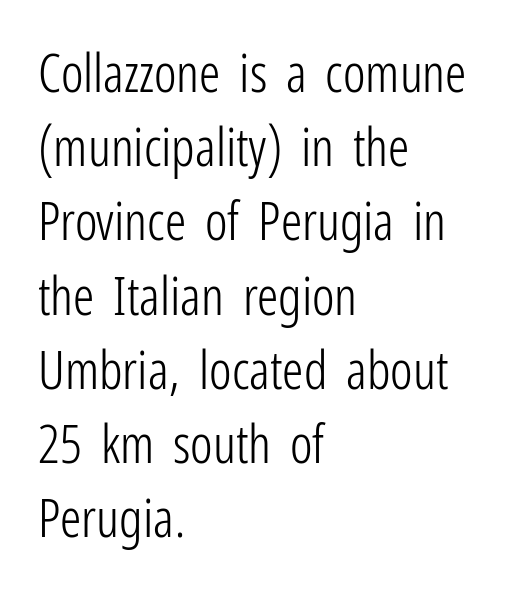
Q: Is the text bold? A: No.
Q: Is the text italic (slanted)? A: No, it is upright.
Q: Is the typeface a serif or a sans-serif typeface? A: Sans-serif.
Q: Is the text underlined? A: No.
Q: How is the paragraph aligned? A: Left-aligned.
Q: Is the spacing between letters normal or unusually wide? A: Normal.
Q: Is the spacing between lines tight, normal or loose? A: Normal.
Q: Width (condensed, normal, or wide)? A: Condensed.
Q: Stroke contrast? A: Low.
Q: x-height? A: Medium.
Q: Monospaced? A: No.
